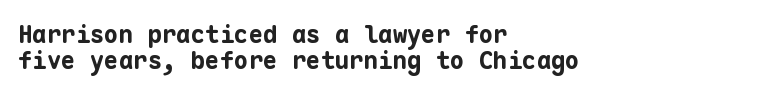
The image shows 24 px bold type, upright; set left-aligned, tight line spacing (1.08x), normal letter spacing, not underlined.
